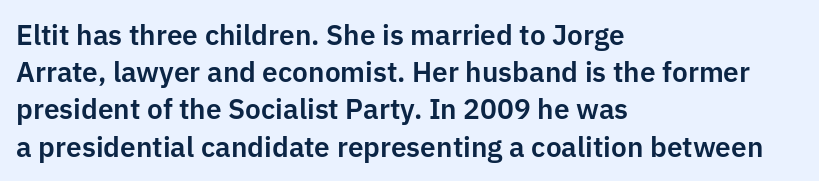
Letterform terminals end flat and unadorned throughout the passage. Upright lettering throughout. A typesetter would call this proportional, since set widths differ per character. Letter spacing: default. The block of text has a typical density, with ordinary space between rows.
